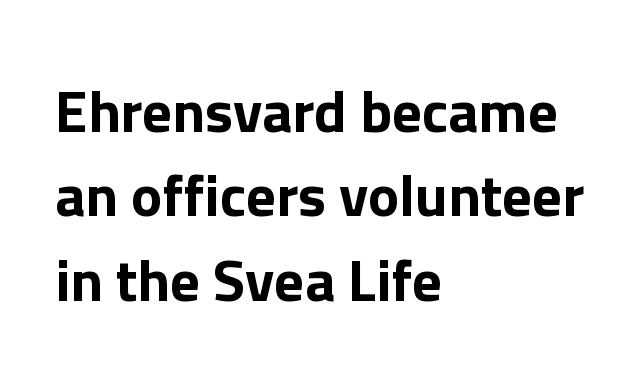
The image shows 59 px sans-serif type, upright; set left-aligned, normal line spacing (1.43x), normal letter spacing, not underlined; low stroke contrast and a medium x-height.
